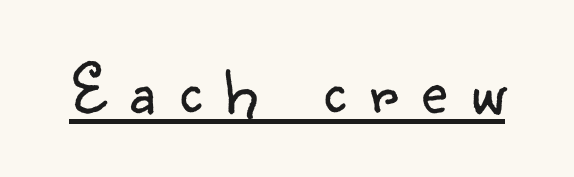
What kind of face is this? One without serifs — a sans. Short note: letters widely spaced. Vertical stems look standard width or narrower in stroke. Upright lettering throughout. The rendering uses natural spacing where letterforms have individual widths. The passage shown is underscored from start to finish.
